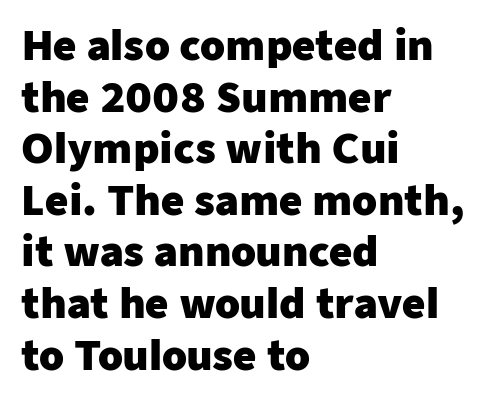
Q: Is the text bold? A: Yes.
Q: Is the text italic (slanted)? A: No, it is upright.
Q: Is the typeface a serif or a sans-serif typeface? A: Sans-serif.
Q: Is the text underlined? A: No.
Q: How is the paragraph aligned? A: Left-aligned.
Q: Is the spacing between letters normal or unusually wide? A: Normal.
Q: Is the spacing between lines tight, normal or loose? A: Normal.
Q: Width (condensed, normal, or wide)? A: Normal.
Q: Stroke contrast? A: Low.
Q: x-height? A: Medium.
Q: Monospaced? A: No.
